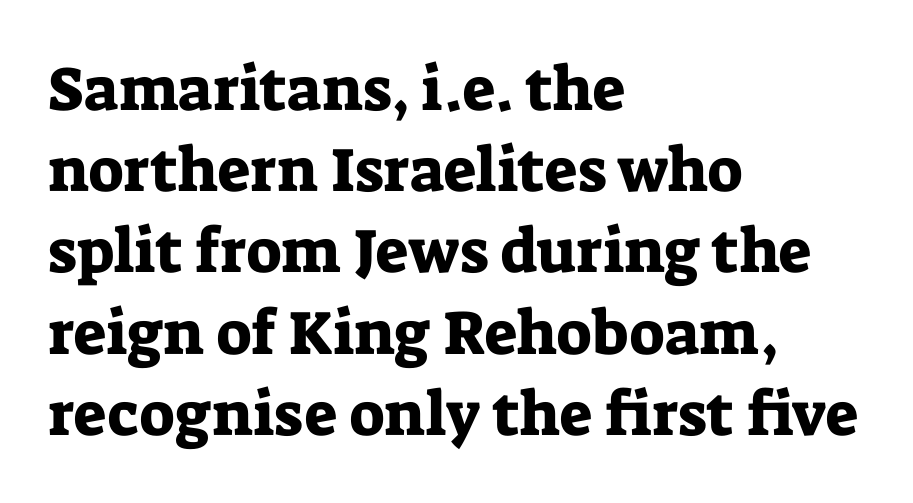
{"serif": "yes", "italic": "no", "width": "normal", "stroke_contrast": "low", "x_height": "medium", "monospaced": "no", "underline": "no", "align": "left", "line_spacing": "normal", "line_spacing_ratio": 1.31, "letter_spacing": "normal", "letter_spacing_em": 0.0, "glyph_px": 62}
